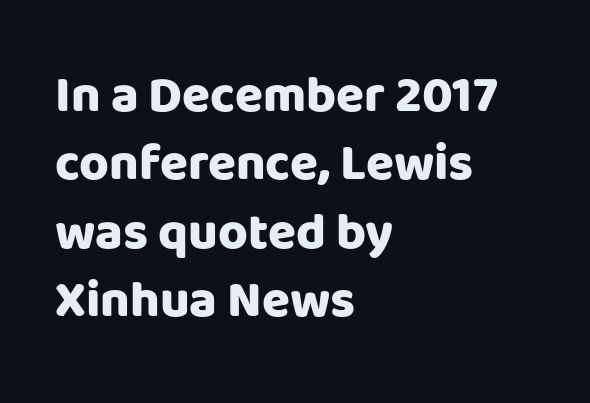
The lines sit at an ordinary, default distance from one another. Anything drawn beneath the words? Only blank space. Rendered with straight, roman letterforms. A dark, heavy texture on the line: the type is bold.
